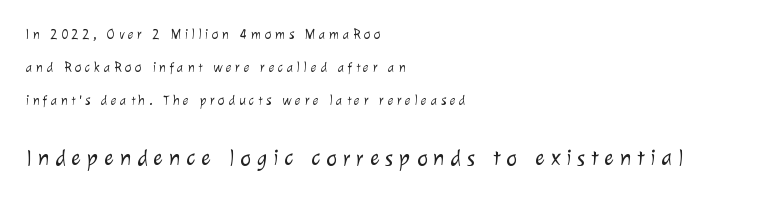
{"bold": "no", "underline": "no", "align": "left", "line_spacing": "loose", "line_spacing_ratio": 2.37, "letter_spacing": "wide", "letter_spacing_em": 0.25, "larger_block": "second", "size_ratio": 1.64, "glyph_px": 23}
